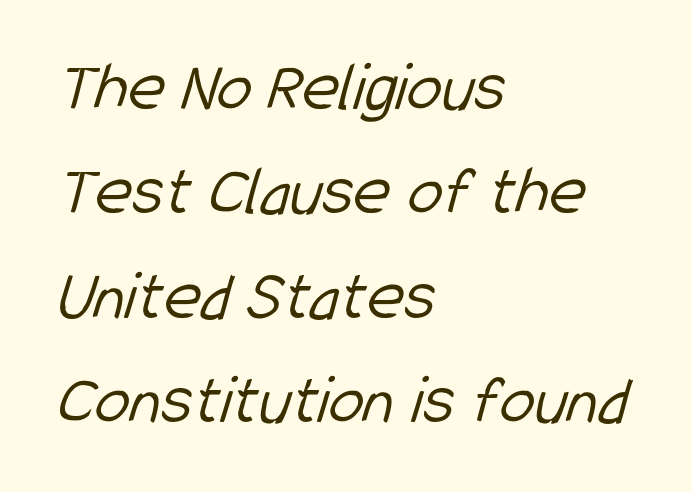
Is this a fixed-width face? No — the glyphs have proportional, varying widths. Caption: face not bold, strokes unweighted. In terms of letterspacing, this is plain default setting. No word sits above an underline. Casual observation: everything's shoved over to the left.
